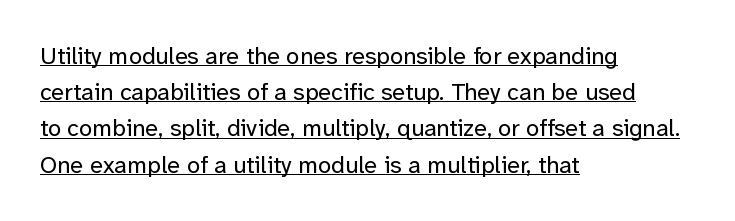
{"italic": "no", "bold": "no", "underline": "yes", "align": "left", "line_spacing": "normal", "line_spacing_ratio": 1.51, "letter_spacing": "normal", "letter_spacing_em": 0.0, "glyph_px": 24}
